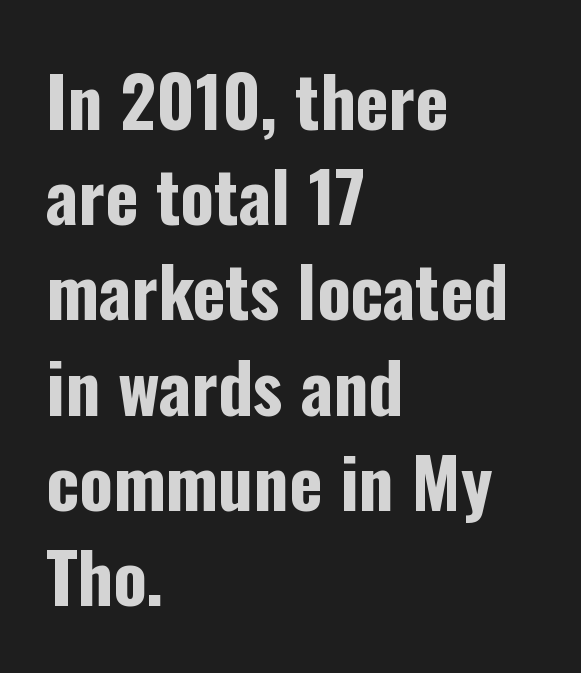
{"serif": "no", "italic": "no", "bold": "yes", "weight": "bold", "width": "condensed", "stroke_contrast": "low", "x_height": "medium", "monospaced": "no", "underline": "no", "align": "left", "line_spacing": "normal", "line_spacing_ratio": 1.36, "letter_spacing": "normal", "letter_spacing_em": 0.0, "glyph_px": 70}
